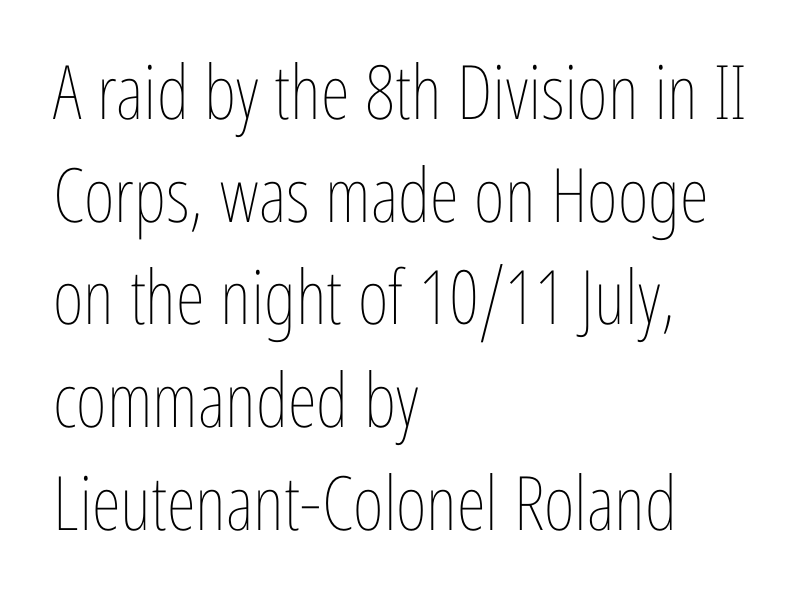
{"italic": "no", "bold": "no", "weight": "thin", "width": "condensed", "stroke_contrast": "low", "x_height": "medium", "monospaced": "no", "underline": "no", "align": "left", "line_spacing": "normal", "line_spacing_ratio": 1.37, "letter_spacing": "normal", "letter_spacing_em": 0.0, "glyph_px": 75}
